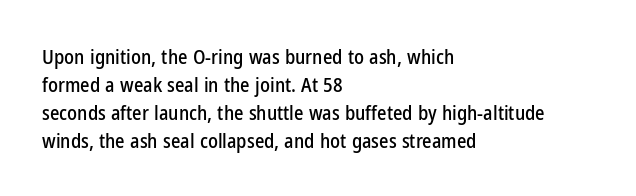
Q: Is the text italic (slanted)? A: No, it is upright.
Q: Is the text underlined? A: No.
Q: How is the paragraph aligned? A: Left-aligned.
Q: Is the spacing between letters normal or unusually wide? A: Normal.
Q: Is the spacing between lines tight, normal or loose? A: Normal.
